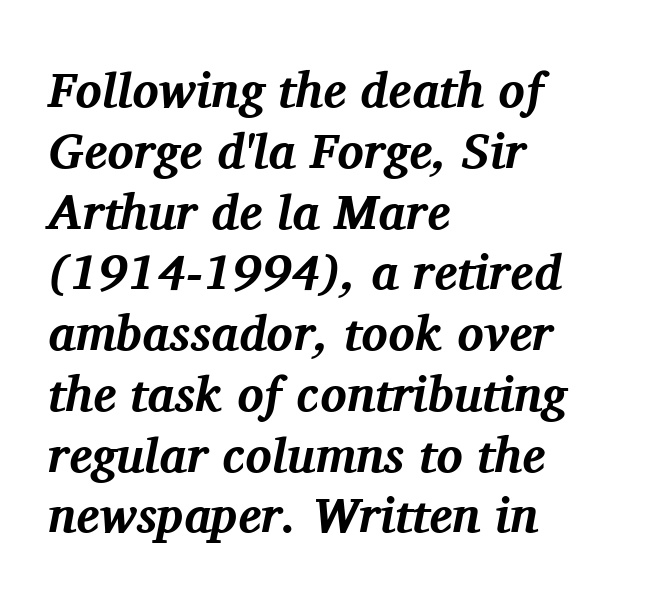
{"serif": "yes", "italic": "yes", "lean": "right", "slant_degrees": 11, "bold": "yes", "weight": "bold", "width": "normal", "stroke_contrast": "medium", "x_height": "medium", "monospaced": "no", "underline": "no", "align": "left", "line_spacing_ratio": 1.24, "letter_spacing": "normal", "letter_spacing_em": 0.0, "glyph_px": 49}
